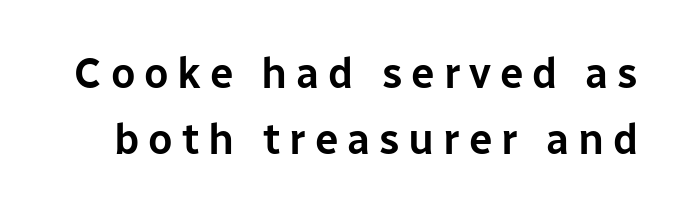
Q: Is the text italic (slanted)? A: No, it is upright.
Q: Is the typeface a serif or a sans-serif typeface? A: Sans-serif.
Q: Is the text underlined? A: No.
Q: Is the spacing between letters normal or unusually wide? A: Unusually wide.
Q: Is the spacing between lines tight, normal or loose? A: Normal.
Q: Width (condensed, normal, or wide)? A: Normal.
Q: Stroke contrast? A: Low.
Q: x-height? A: Medium.
Q: Monospaced? A: No.
